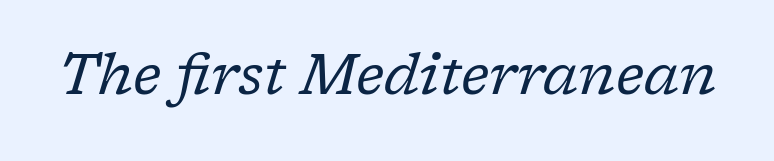
{"serif": "yes", "italic": "yes", "lean": "right", "slant_degrees": 17, "bold": "no", "weight": "regular", "width": "normal", "stroke_contrast": "low", "x_height": "medium", "monospaced": "no", "underline": "no", "letter_spacing": "normal", "letter_spacing_em": 0.0, "glyph_px": 56}
